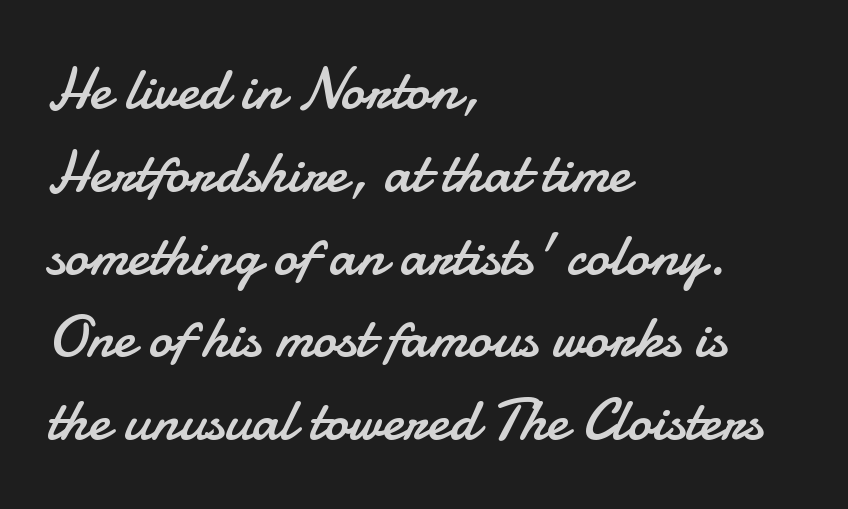
{"serif": "no", "bold": "no", "weight": "regular", "width": "normal", "stroke_contrast": "low", "x_height": "small", "monospaced": "no", "underline": "no", "align": "left", "line_spacing": "normal", "line_spacing_ratio": 1.38, "letter_spacing": "normal", "letter_spacing_em": 0.0, "glyph_px": 60}
